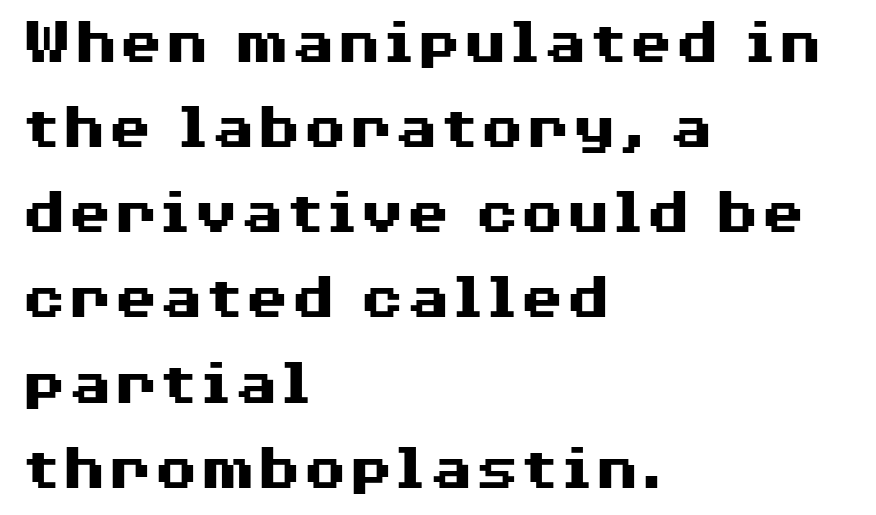
Q: Is the text bold? A: Yes.
Q: Is the text italic (slanted)? A: No, it is upright.
Q: Is the typeface a serif or a sans-serif typeface? A: Sans-serif.
Q: Is the text underlined? A: No.
Q: How is the paragraph aligned? A: Left-aligned.
Q: Is the spacing between letters normal or unusually wide? A: Normal.
Q: Is the spacing between lines tight, normal or loose? A: Normal.
Q: Width (condensed, normal, or wide)? A: Wide.
Q: Stroke contrast? A: Medium.
Q: x-height? A: Medium.
Q: Monospaced? A: No.
